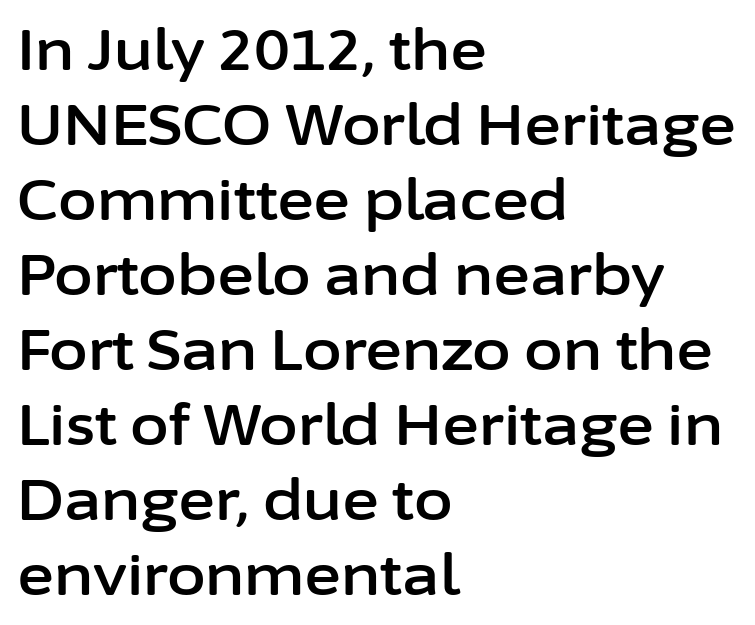
{"serif": "no", "italic": "no", "width": "normal", "stroke_contrast": "low", "x_height": "medium", "monospaced": "no", "underline": "no", "align": "left", "line_spacing": "normal", "line_spacing_ratio": 1.34, "letter_spacing": "normal", "letter_spacing_em": 0.0, "glyph_px": 56}
